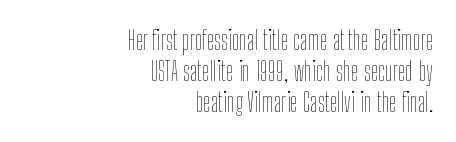
{"italic": "no", "bold": "no", "underline": "no", "align": "right", "line_spacing": "tight", "line_spacing_ratio": 1.15, "letter_spacing": "normal", "letter_spacing_em": 0.0, "glyph_px": 27}
